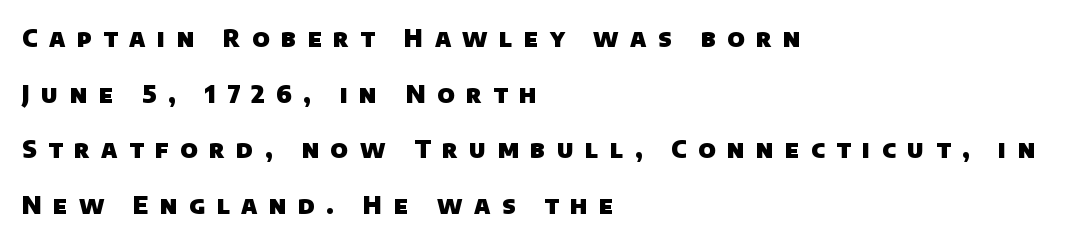
Is the type bold? Yes — the strokes are clearly thick and heavy. The foot of each line stays bare and open. Quick note: interline space is abundant. Spacing between characters has been opened up far beyond the box default.
